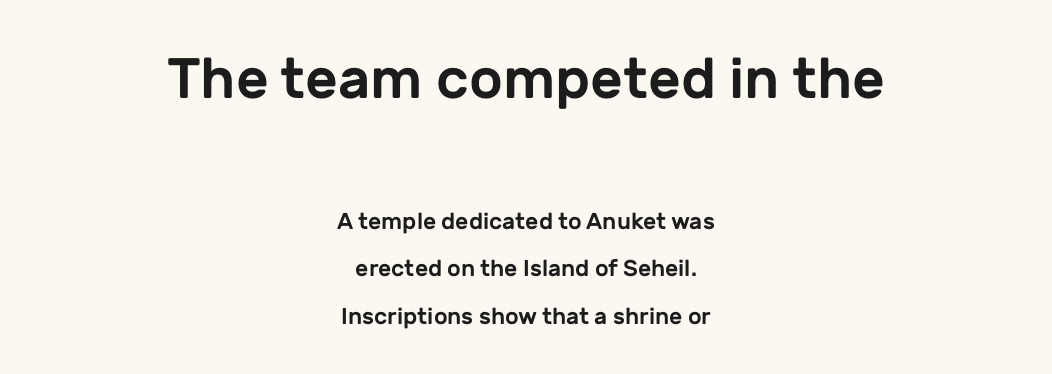
The image shows 57 px sans-serif type, upright; set centered, loose line spacing (2.06x), normal letter spacing, not underlined; the first (top) block is 2.48x larger; low stroke contrast and a medium x-height.
